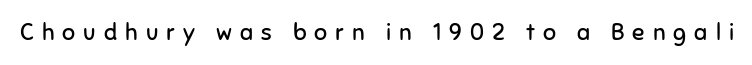
The image shows 23 px text type, upright; set unusually wide letter spacing (+0.35 em), not underlined.
